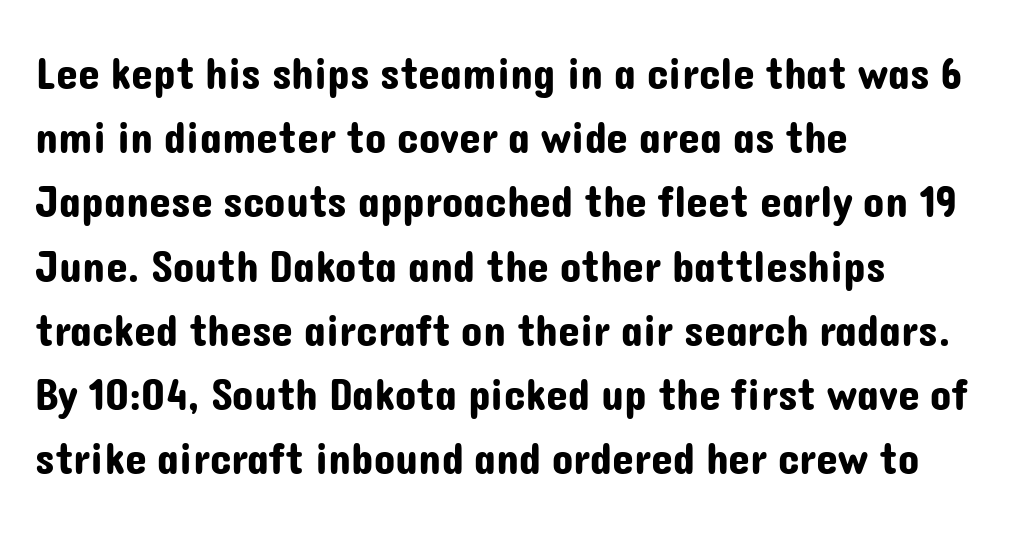
Q: Is the text italic (slanted)? A: No, it is upright.
Q: Is the typeface a serif or a sans-serif typeface? A: Sans-serif.
Q: Is the text underlined? A: No.
Q: How is the paragraph aligned? A: Left-aligned.
Q: Is the spacing between letters normal or unusually wide? A: Normal.
Q: Is the spacing between lines tight, normal or loose? A: Normal.
Q: Width (condensed, normal, or wide)? A: Normal.
Q: Stroke contrast? A: Low.
Q: x-height? A: Medium.
Q: Monospaced? A: No.
